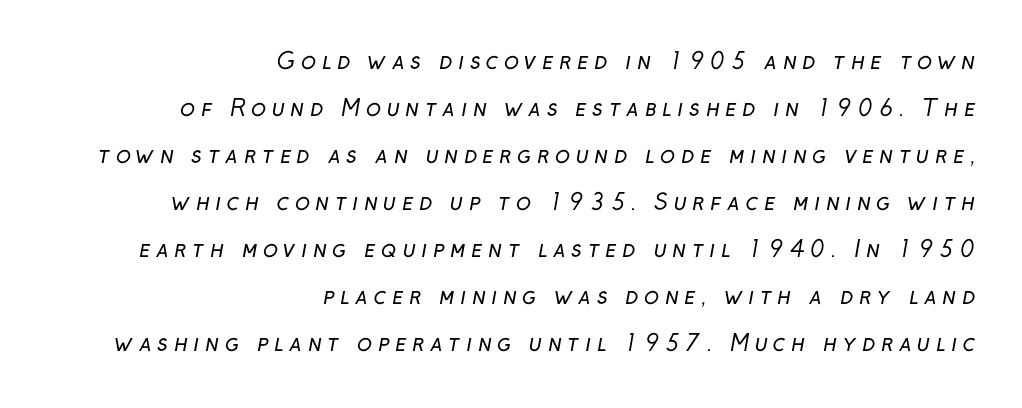
Q: Is the text bold? A: No.
Q: Is the text underlined? A: No.
Q: How is the paragraph aligned? A: Right-aligned.
Q: Is the spacing between letters normal or unusually wide? A: Unusually wide.
Q: Is the spacing between lines tight, normal or loose? A: Loose.
